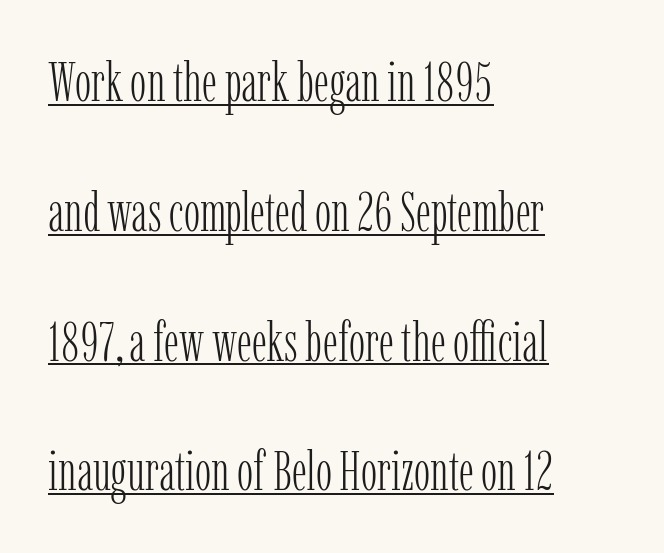
Q: Is the text bold? A: No.
Q: Is the text italic (slanted)? A: No, it is upright.
Q: Is the typeface a serif or a sans-serif typeface? A: Serif.
Q: Is the text underlined? A: Yes.
Q: How is the paragraph aligned? A: Left-aligned.
Q: Is the spacing between letters normal or unusually wide? A: Normal.
Q: Is the spacing between lines tight, normal or loose? A: Loose.
Q: Width (condensed, normal, or wide)? A: Condensed.
Q: Stroke contrast? A: Low.
Q: x-height? A: Medium.
Q: Monospaced? A: No.
